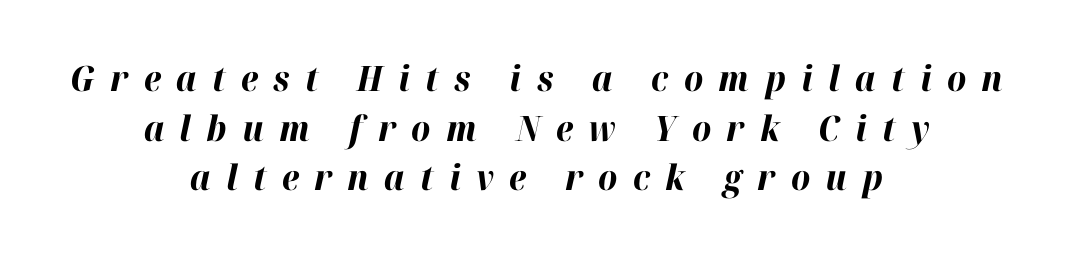
The image shows 35 px bold type, italic (leaning right); set centered, normal line spacing (1.42x), unusually wide letter spacing (+0.44 em), not underlined; high stroke contrast and a medium x-height.
